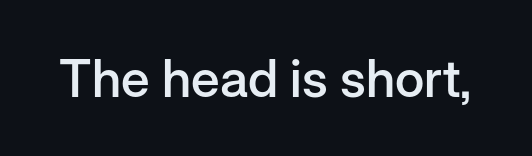
The image shows 52 px semibold sans-serif type, upright; set normal letter spacing, not underlined; low stroke contrast and a medium x-height.
